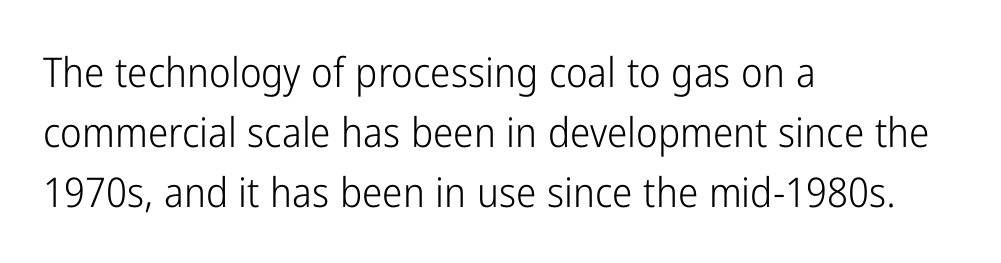
Each new line begins a customary step beneath the previous one. The line texture is even and compact thanks to regular tracking. Note the varied advance widths — an 'i' is clearly narrower than an 'm'. Short and long lines alike share a common starting point at left. To sum up the face: it is a sans, with no serifs.
